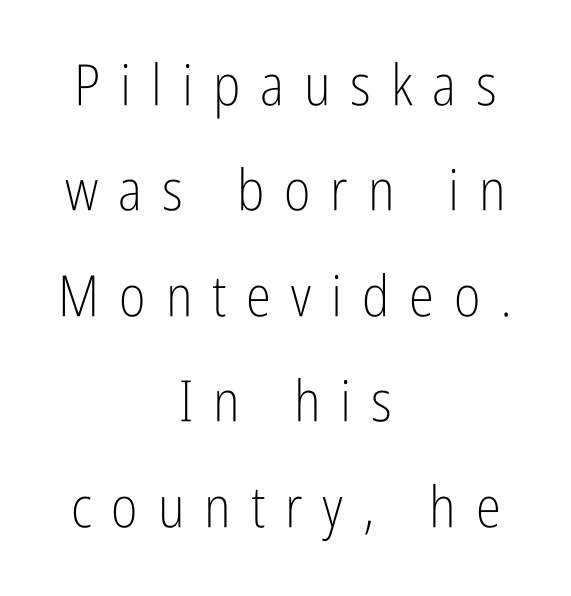
Each line is balanced around a shared central axis. Check the space under the baseline: it is left empty. Letters have the restrained weight of plain body copy at most. If you drew a line through each stem, it would be perfectly vertical.
